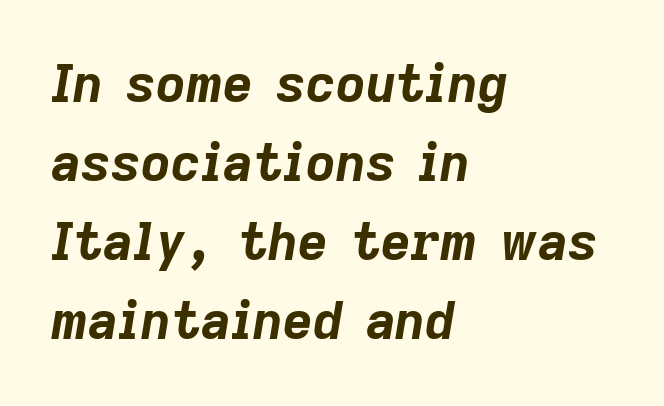
{"italic": "yes", "lean": "right", "slant_degrees": 9, "bold": "yes", "weight": "bold", "width": "normal", "stroke_contrast": "low", "x_height": "medium", "monospaced": "no", "underline": "no", "align": "left", "line_spacing": "normal", "line_spacing_ratio": 1.52, "letter_spacing": "normal", "letter_spacing_em": 0.0, "glyph_px": 52}
